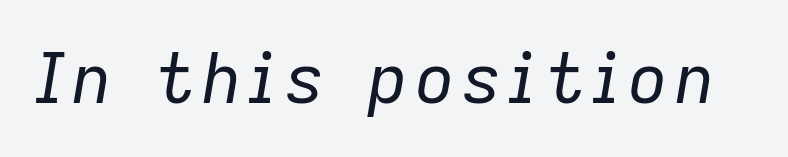
Varying glyph widths throughout — classic text-font behaviour. Beneath every word, the page is bare. Notice how the stems are inclined rather than vertical — that's the hallmark of italics. Ink coverage per letter is moderate at most.
